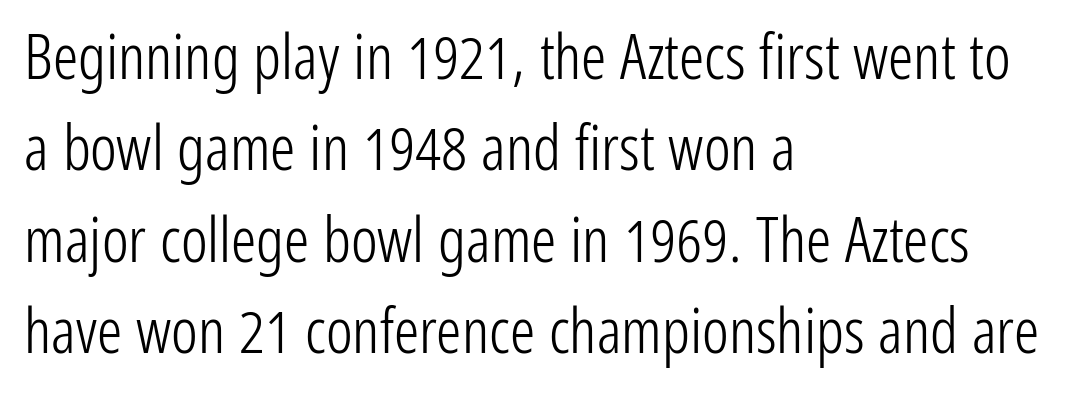
The image shows 63 px light, condensed sans-serif type, upright; set left-aligned, normal line spacing (1.45x), normal letter spacing, not underlined; low stroke contrast and a medium x-height.
